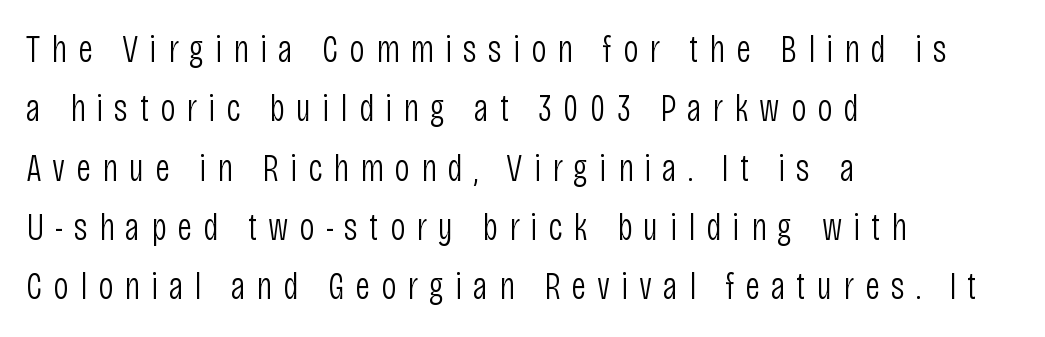
The image shows 38 px light, condensed sans-serif type, upright; set left-aligned, normal line spacing (1.56x), unusually wide letter spacing (+0.29 em), not underlined; low stroke contrast and a large x-height.
